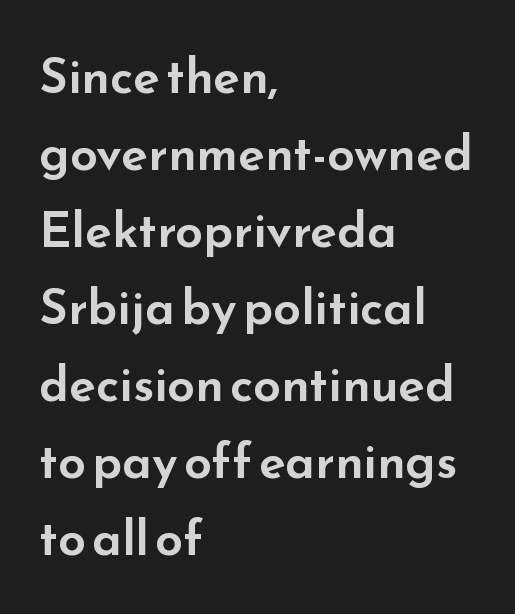
The type family on display is of the sans-serif kind. This is the regular roman posture of the typeface. The paragraph has a hard left edge and a soft right edge. Anything drawn beneath the words? Only blank space. Leading matches the norm, producing a regular column.
